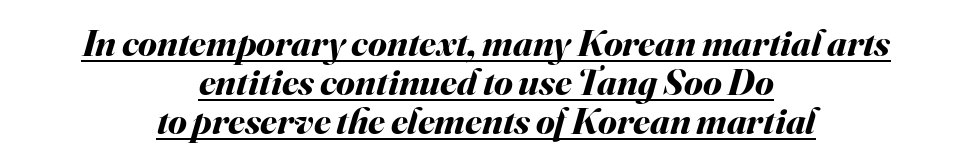
The image shows 38 px bold type, italic (leaning right); set centered, tight line spacing (1.02x), normal letter spacing, underlined; medium stroke contrast and a small x-height.
